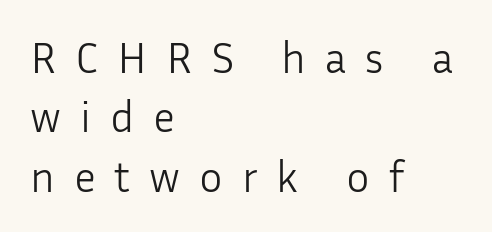
{"serif": "no", "italic": "no", "bold": "no", "weight": "light", "width": "normal", "stroke_contrast": "low", "x_height": "medium", "monospaced": "no", "underline": "no", "align": "left", "line_spacing": "normal", "line_spacing_ratio": 1.35, "letter_spacing": "wide", "letter_spacing_em": 0.43, "glyph_px": 44}
